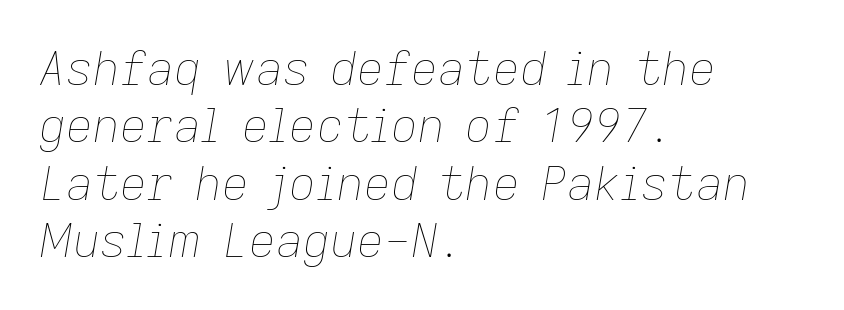
{"italic": "yes", "lean": "right", "slant_degrees": 9, "bold": "no", "weight": "thin", "width": "normal", "stroke_contrast": "low", "x_height": "medium", "monospaced": "no", "underline": "no", "align": "left", "line_spacing_ratio": 1.22, "letter_spacing": "normal", "letter_spacing_em": 0.0, "glyph_px": 47}
